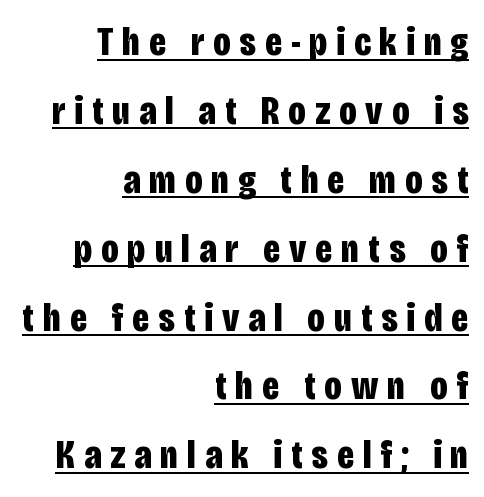
Q: Is the text bold? A: Yes.
Q: Is the text italic (slanted)? A: No, it is upright.
Q: Is the typeface a serif or a sans-serif typeface? A: Sans-serif.
Q: Is the text underlined? A: Yes.
Q: How is the paragraph aligned? A: Right-aligned.
Q: Is the spacing between letters normal or unusually wide? A: Unusually wide.
Q: Is the spacing between lines tight, normal or loose? A: Normal.
Q: Width (condensed, normal, or wide)? A: Condensed.
Q: Stroke contrast? A: Low.
Q: x-height? A: Large.
Q: Monospaced? A: No.
